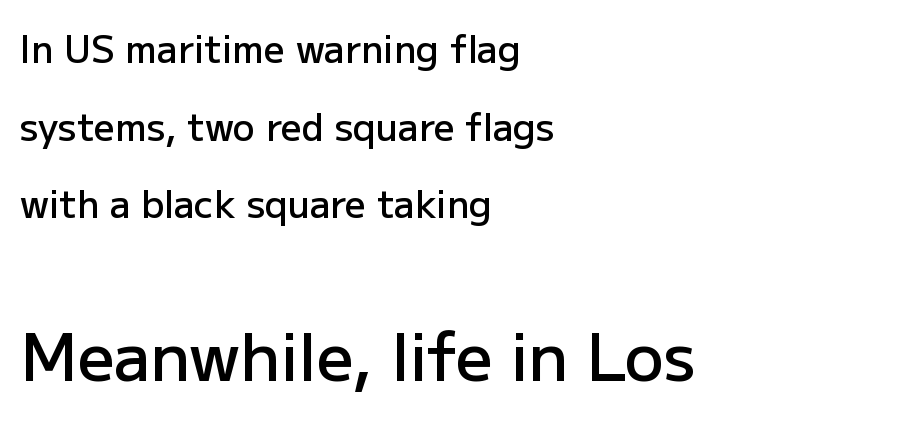
Just letters on the line, the space beneath them empty. A sans-serif font was chosen for this passage. Style check: upright. This sample has the flowing, uneven cadence of proportional lettering. A great deal of white space separates one row of letters from the next. Semibold letterforms, between regular and bold.
